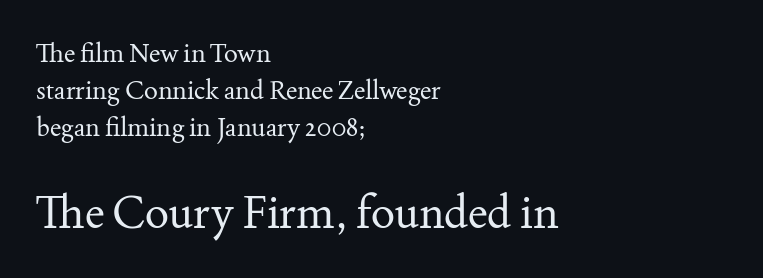
Q: Is the text bold? A: No.
Q: Is the text italic (slanted)? A: No, it is upright.
Q: Is the typeface a serif or a sans-serif typeface? A: Serif.
Q: Is the text underlined? A: No.
Q: How is the paragraph aligned? A: Left-aligned.
Q: Is the spacing between letters normal or unusually wide? A: Normal.
Q: Is the spacing between lines tight, normal or loose? A: Normal.
Q: Which block of text is set in a larger size, the first (top) or the second (bottom)? A: The second (bottom) one.
Q: Width (condensed, normal, or wide)? A: Normal.
Q: Stroke contrast? A: Medium.
Q: x-height? A: Small.
Q: Monospaced? A: No.
